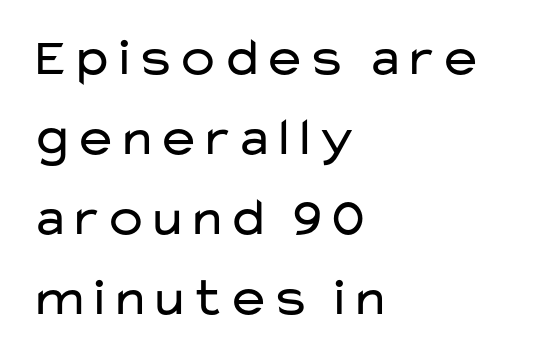
{"serif": "no", "italic": "no", "bold": "no", "weight": "regular", "width": "wide", "stroke_contrast": "low", "x_height": "medium", "monospaced": "no", "underline": "no", "align": "left", "line_spacing": "normal", "line_spacing_ratio": 1.48, "letter_spacing": "normal", "letter_spacing_em": 0.0, "glyph_px": 54}
